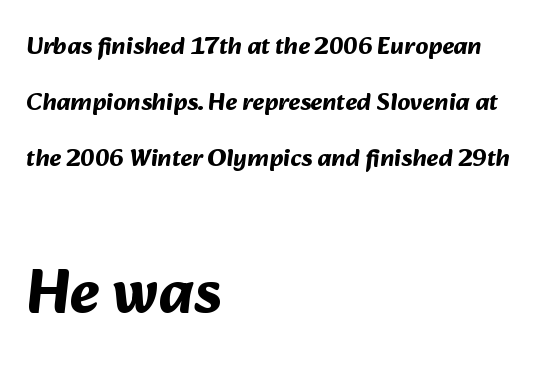
{"serif": "no", "bold": "yes", "weight": "bold", "width": "normal", "stroke_contrast": "medium", "x_height": "medium", "monospaced": "no", "underline": "no", "align": "left", "line_spacing": "loose", "line_spacing_ratio": 2.24, "letter_spacing": "normal", "letter_spacing_em": 0.0, "larger_block": "second", "size_ratio": 2.52, "glyph_px": 63}
